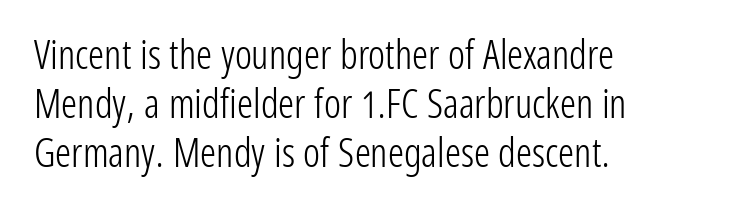
A clean baseline with only descenders dipping below it. The type sits square on the baseline with zero lean. Unbolded letterforms with no extra heft. These lines are set flush left with a ragged right edge. No feet cap the strokes, marking this as sans-serif type. Tracking value appears to be zero — textbook default spacing.
